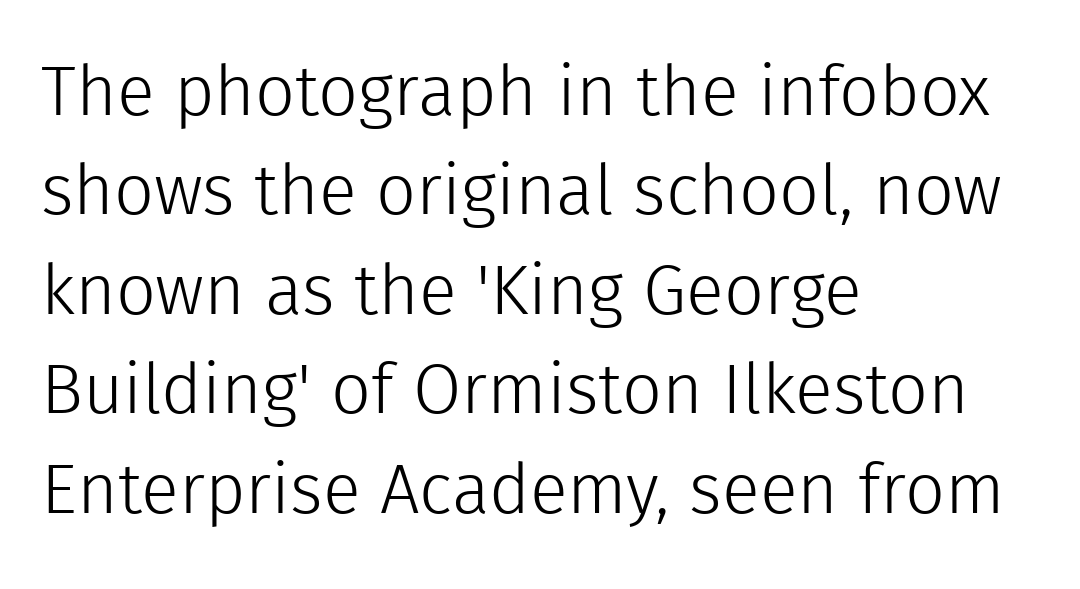
The image shows 70 px light sans-serif type, upright; set left-aligned, normal line spacing (1.42x), normal letter spacing, not underlined; a medium x-height.
